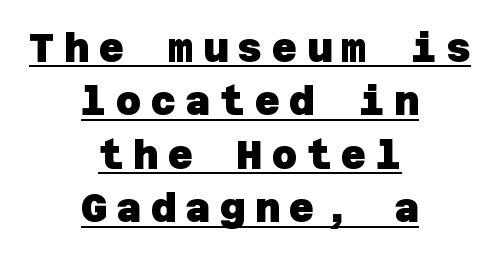
{"serif": "no", "bold": "yes", "weight": "heavy", "width": "normal", "stroke_contrast": "low", "x_height": "large", "underline": "yes", "align": "center", "line_spacing": "normal", "line_spacing_ratio": 1.37, "letter_spacing": "wide", "letter_spacing_em": 0.24, "glyph_px": 39}
